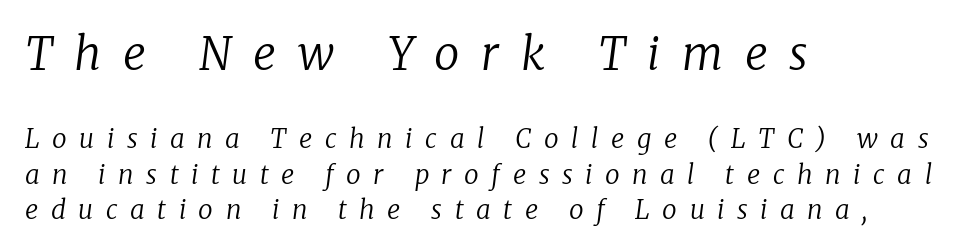
The image shows 45 px regular-weight serif type, italic (leaning right); set left-aligned, normal line spacing (1.36x), unusually wide letter spacing (+0.48 em), not underlined; the first (top) block is 1.73x larger; low stroke contrast and a medium x-height.
